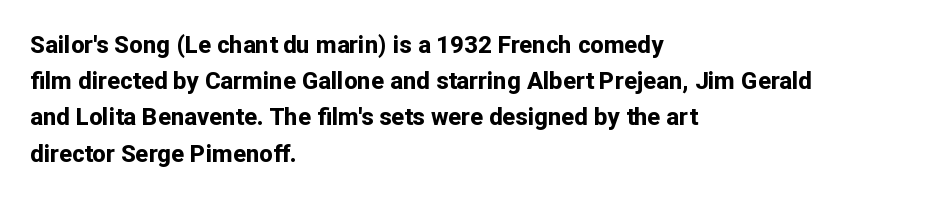
{"italic": "no", "bold": "yes", "underline": "no", "align": "left", "line_spacing": "normal", "line_spacing_ratio": 1.51, "letter_spacing": "normal", "letter_spacing_em": 0.0, "glyph_px": 24}
